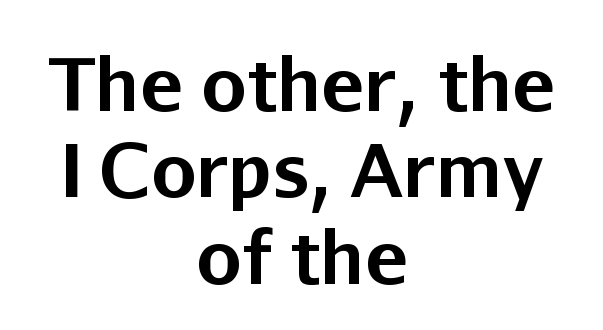
The image shows 72 px bold sans-serif type, upright; set centered, line spacing 1.2x, normal letter spacing, not underlined; low stroke contrast and a medium x-height.
